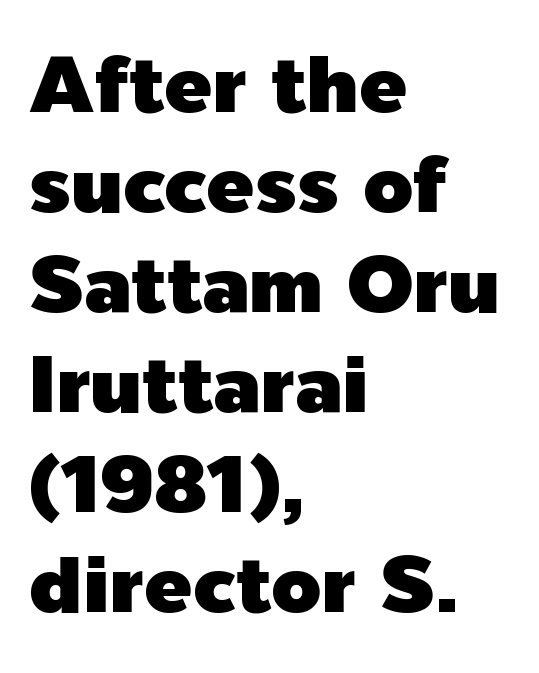
{"serif": "no", "italic": "no", "width": "normal", "x_height": "medium", "monospaced": "no", "underline": "no", "align": "left", "line_spacing": "normal", "line_spacing_ratio": 1.25, "letter_spacing": "normal", "letter_spacing_em": 0.0, "glyph_px": 80}
